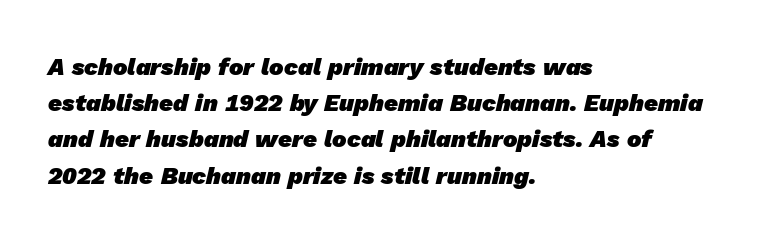
Q: Is the text bold? A: Yes.
Q: Is the text underlined? A: No.
Q: How is the paragraph aligned? A: Left-aligned.
Q: Is the spacing between letters normal or unusually wide? A: Normal.
Q: Is the spacing between lines tight, normal or loose? A: Normal.
